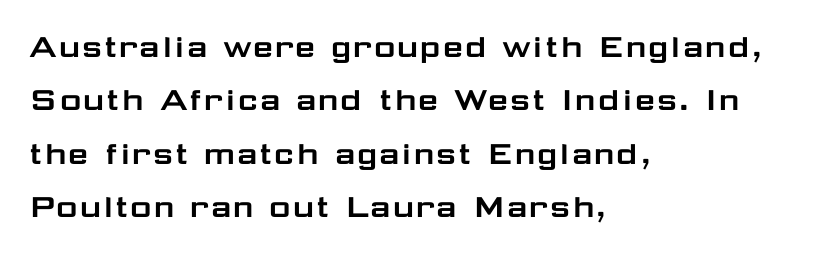
Does the type have serifs? No, each stem ends abruptly. Interline gaps are of average width in this sample. Looks like regular typesetting: each glyph gets only the width it needs. Descenders hang freely into open space. Nothing unusual about the tracking: characters are spaced as the font intends.
